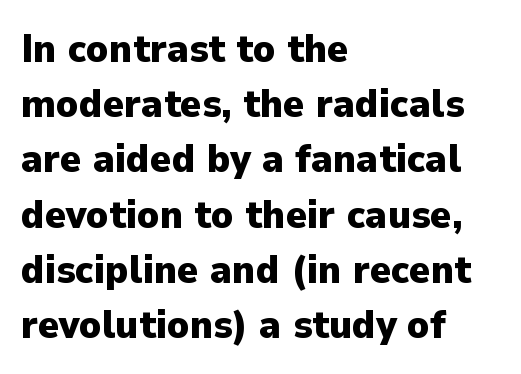
The face used here is a sans, in the tradition of grotesques and geometrics. Does extra space separate the letters? No, they use regular spacing. If you drew a line through each stem, it would be perfectly vertical. The passage shown is typed in a proportional face where columns would drift. The space beneath each line is pristine and unruled. Rows of type keep a routine distance in the vertical direction.
